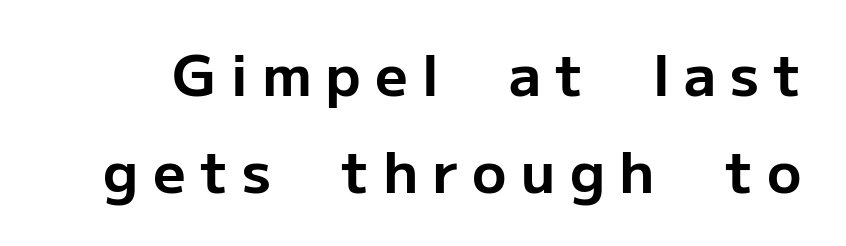
Q: Is the text bold? A: Yes.
Q: Is the text italic (slanted)? A: No, it is upright.
Q: Is the typeface a serif or a sans-serif typeface? A: Sans-serif.
Q: Is the text underlined? A: No.
Q: Is the spacing between letters normal or unusually wide? A: Unusually wide.
Q: Width (condensed, normal, or wide)? A: Normal.
Q: Stroke contrast? A: Low.
Q: x-height? A: Medium.
Q: Monospaced? A: No.
